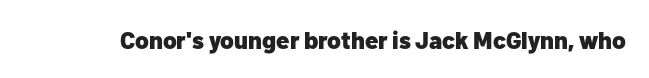
Q: Is the text bold? A: Yes.
Q: Is the text italic (slanted)? A: No, it is upright.
Q: Is the text underlined? A: No.
Q: Is the spacing between letters normal or unusually wide? A: Normal.
